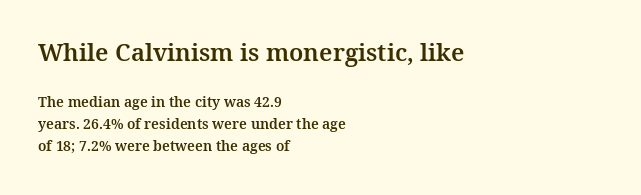
{"italic": "no", "underline": "no", "align": "left", "line_spacing": "normal", "line_spacing_ratio": 1.55, "letter_spacing": "normal", "letter_spacing_em": 0.0, "larger_block": "first", "size_ratio": 1.71, "glyph_px": 24}
